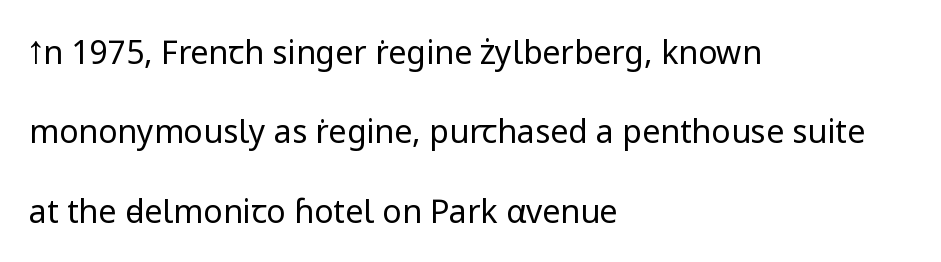
{"serif": "no", "italic": "no", "bold": "no", "weight": "regular", "width": "normal", "stroke_contrast": "low", "x_height": "medium", "monospaced": "no", "underline": "no", "align": "left", "line_spacing": "loose", "line_spacing_ratio": 2.48, "letter_spacing": "normal", "letter_spacing_em": 0.0, "glyph_px": 32}
